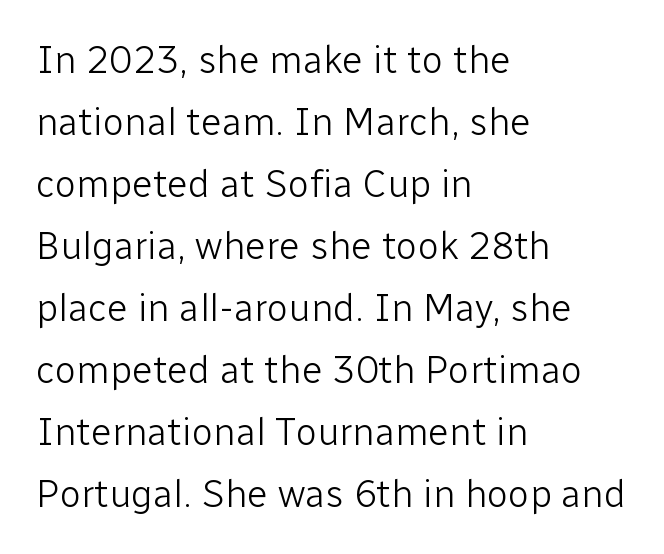
{"serif": "no", "italic": "no", "bold": "no", "weight": "light", "width": "normal", "stroke_contrast": "low", "x_height": "medium", "monospaced": "no", "underline": "no", "align": "left", "line_spacing": "normal", "line_spacing_ratio": 1.59, "letter_spacing": "normal", "letter_spacing_em": 0.0, "glyph_px": 39}
